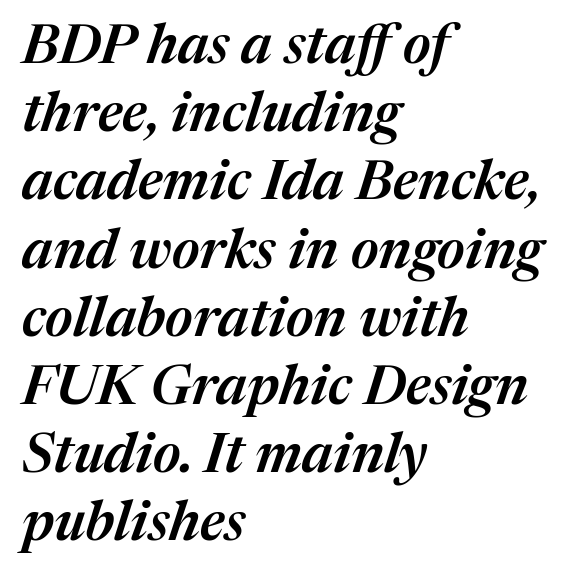
The image shows 55 px semibold type, italic (leaning right); set left-aligned, line spacing 1.24x, normal letter spacing, not underlined; medium stroke contrast and a medium x-height.
